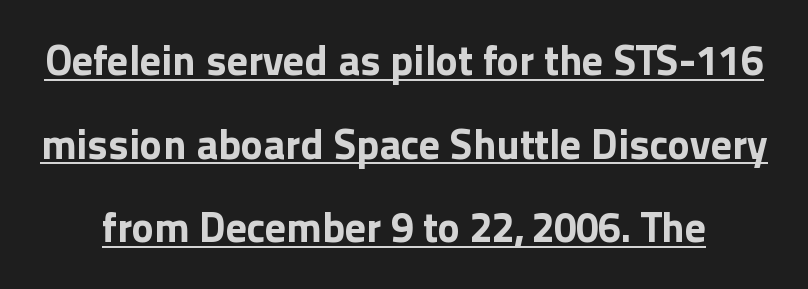
The image shows 42 px bold sans-serif type, upright; set loose line spacing (1.99x), normal letter spacing, underlined; a medium x-height.
